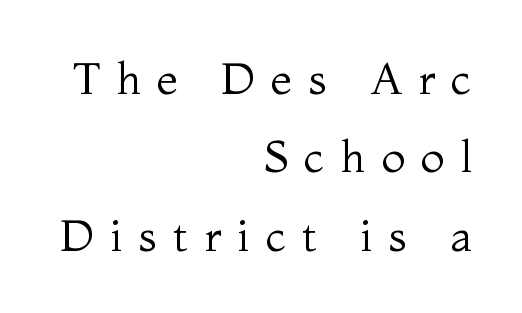
Q: Is the text bold? A: No.
Q: Is the text italic (slanted)? A: No, it is upright.
Q: Is the typeface a serif or a sans-serif typeface? A: Serif.
Q: Is the text underlined? A: No.
Q: How is the paragraph aligned? A: Right-aligned.
Q: Is the spacing between letters normal or unusually wide? A: Unusually wide.
Q: Width (condensed, normal, or wide)? A: Normal.
Q: Stroke contrast? A: Medium.
Q: x-height? A: Medium.
Q: Monospaced? A: No.
